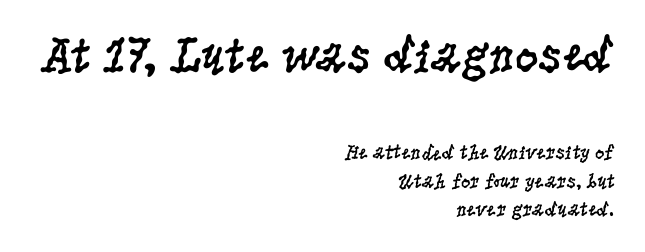
{"serif": "yes", "bold": "no", "weight": "regular", "width": "condensed", "stroke_contrast": "low", "x_height": "large", "monospaced": "no", "underline": "no", "align": "right", "line_spacing": "normal", "line_spacing_ratio": 1.36, "letter_spacing": "normal", "letter_spacing_em": 0.0, "larger_block": "first", "size_ratio": 2.48, "glyph_px": 52}
